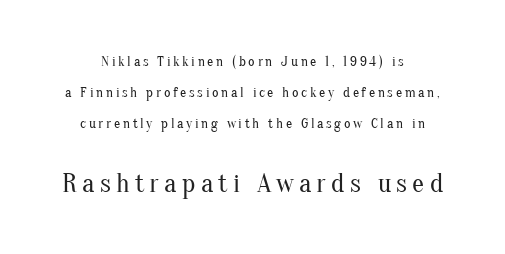
Q: Is the text bold? A: No.
Q: Is the text italic (slanted)? A: No, it is upright.
Q: Is the text underlined? A: No.
Q: Is the spacing between lines tight, normal or loose? A: Loose.
Q: Which block of text is set in a larger size, the first (top) or the second (bottom)? A: The second (bottom) one.
